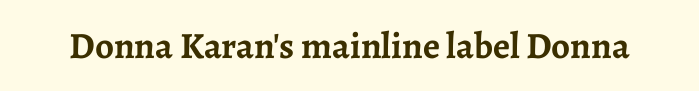
The image shows 37 px semibold serif type, upright; set normal letter spacing, not underlined; low stroke contrast and a medium x-height.
